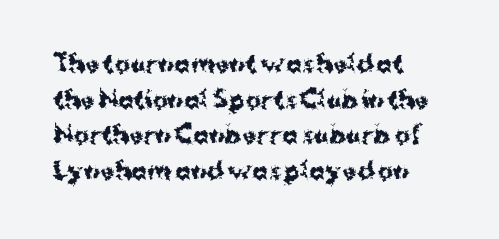
Is the block centered? No — it sits flush against the left margin. A full-strength bold gives these letters their thick strokes. The zone under the glyphs is completely vacant. This sample uses an upright cut, with every glyph sitting square on the baseline. The passage shown has conventional tracking throughout. The line-height multiplier appears to be the usual default.
